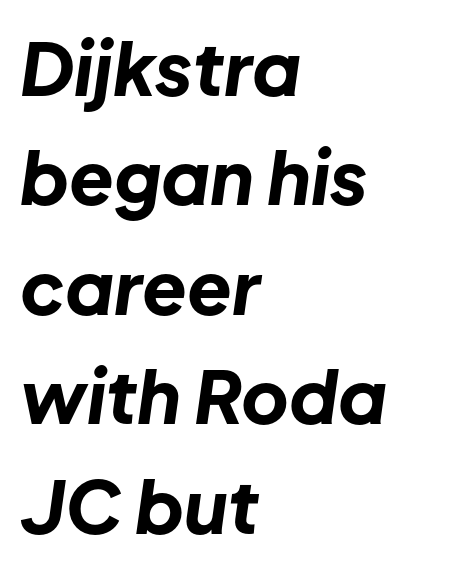
Casual observation: everything's shoved over to the left. This rendering leaves character spacing at its baseline value. The font's italic variant was chosen for this text. Normally led — the rows are evenly, conventionally spaced. Type without underlining.
